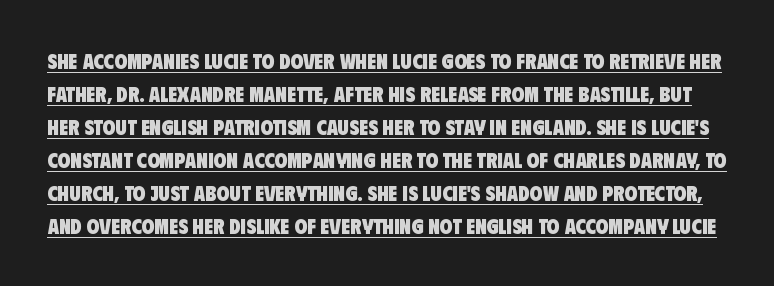
The image shows 21 px bold type; set normal line spacing (1.57x), normal letter spacing, underlined.
